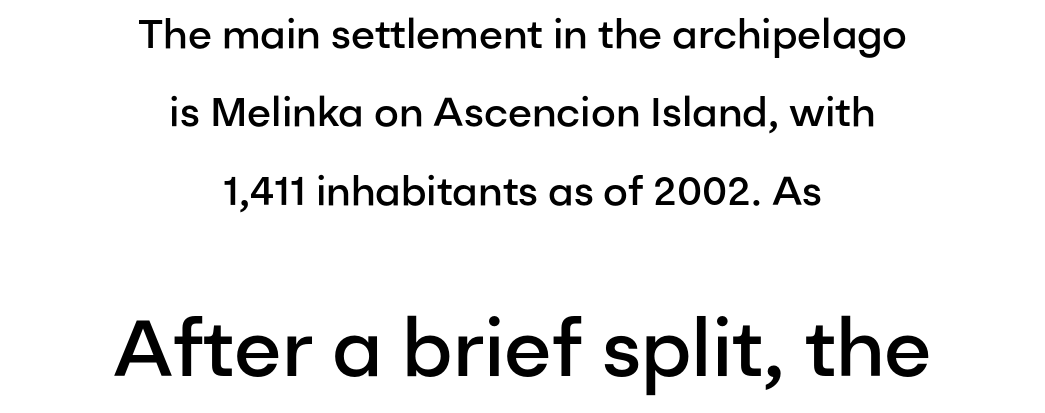
Q: Is the text bold? A: Semi-bold.
Q: Is the text italic (slanted)? A: No, it is upright.
Q: Is the typeface a serif or a sans-serif typeface? A: Sans-serif.
Q: Is the text underlined? A: No.
Q: How is the paragraph aligned? A: Centered.
Q: Is the spacing between letters normal or unusually wide? A: Normal.
Q: Is the spacing between lines tight, normal or loose? A: Loose.
Q: Which block of text is set in a larger size, the first (top) or the second (bottom)? A: The second (bottom) one.
Q: Width (condensed, normal, or wide)? A: Normal.
Q: Stroke contrast? A: Low.
Q: x-height? A: Medium.
Q: Monospaced? A: No.
